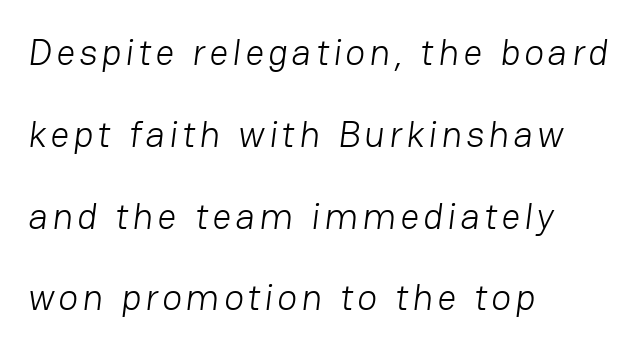
The image shows 37 px light sans-serif type; set left-aligned, loose line spacing (2.21x), not underlined; low stroke contrast and a medium x-height.
